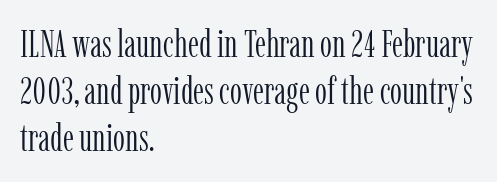
No word sits above an underline. Unbolded letterforms with no extra heft. This is serif lettering, the kind often seen in printed books. Quick note: not italic, upright. Alignment: flush left.
